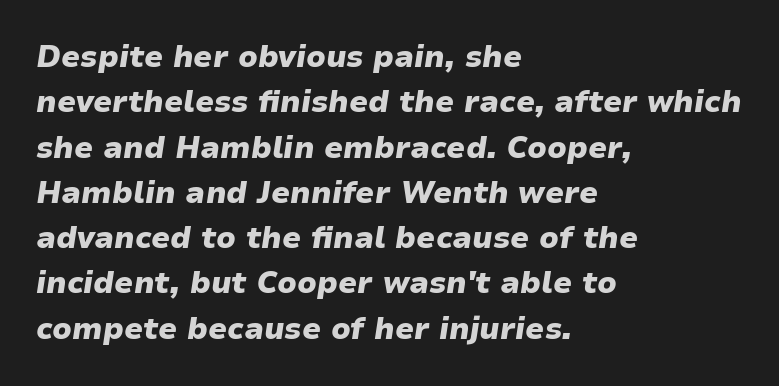
Q: Is the text bold? A: Yes.
Q: Is the text italic (slanted)? A: Yes, it leans right by about 9 degrees.
Q: Is the text underlined? A: No.
Q: How is the paragraph aligned? A: Left-aligned.
Q: Is the spacing between letters normal or unusually wide? A: Normal.
Q: Is the spacing between lines tight, normal or loose? A: Normal.
Q: Width (condensed, normal, or wide)? A: Wide.
Q: Stroke contrast? A: Low.
Q: x-height? A: Medium.
Q: Monospaced? A: No.
